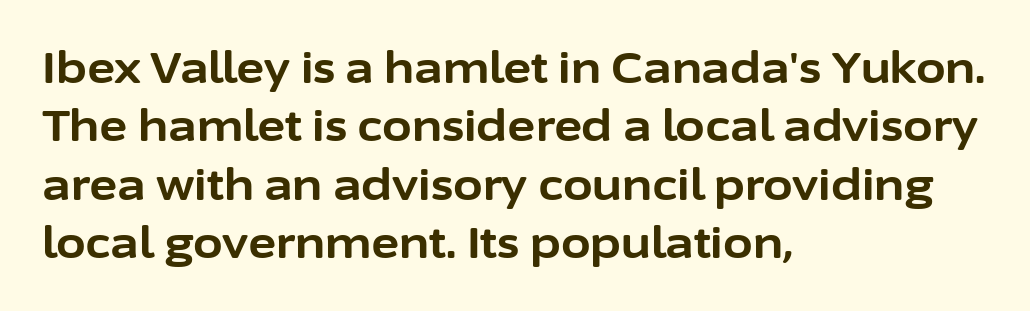
Q: Is the text bold? A: Yes.
Q: Is the text italic (slanted)? A: No, it is upright.
Q: Is the typeface a serif or a sans-serif typeface? A: Sans-serif.
Q: Is the text underlined? A: No.
Q: How is the paragraph aligned? A: Left-aligned.
Q: Is the spacing between letters normal or unusually wide? A: Normal.
Q: Is the spacing between lines tight, normal or loose? A: Normal.
Q: Width (condensed, normal, or wide)? A: Normal.
Q: Stroke contrast? A: Low.
Q: x-height? A: Medium.
Q: Monospaced? A: No.
